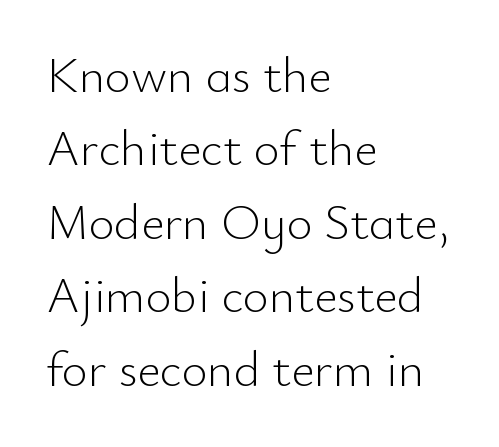
The image shows 50 px light sans-serif type, upright; set left-aligned, normal line spacing (1.47x), normal letter spacing, not underlined; low stroke contrast and a small x-height.
